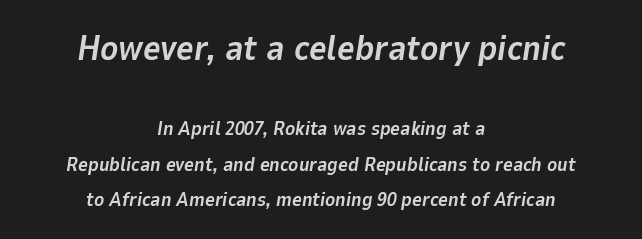
{"italic": "yes", "lean": "right", "slant_degrees": 9, "bold": "yes", "weight": "bold", "width": "normal", "stroke_contrast": "low", "x_height": "medium", "monospaced": "no", "underline": "no", "align": "center", "line_spacing_ratio": 1.86, "letter_spacing": "normal", "letter_spacing_em": 0.0, "larger_block": "first", "size_ratio": 1.79, "glyph_px": 34}
